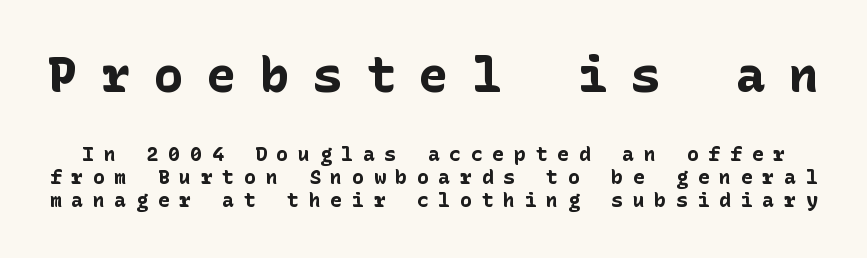
Q: Is the text bold? A: Yes.
Q: Is the text italic (slanted)? A: No, it is upright.
Q: Is the typeface a serif or a sans-serif typeface? A: Sans-serif.
Q: Is the text underlined? A: No.
Q: Is the spacing between letters normal or unusually wide? A: Unusually wide.
Q: Which block of text is set in a larger size, the first (top) or the second (bottom)? A: The first (top) one.
Q: Width (condensed, normal, or wide)? A: Normal.
Q: Stroke contrast? A: Low.
Q: x-height? A: Medium.
